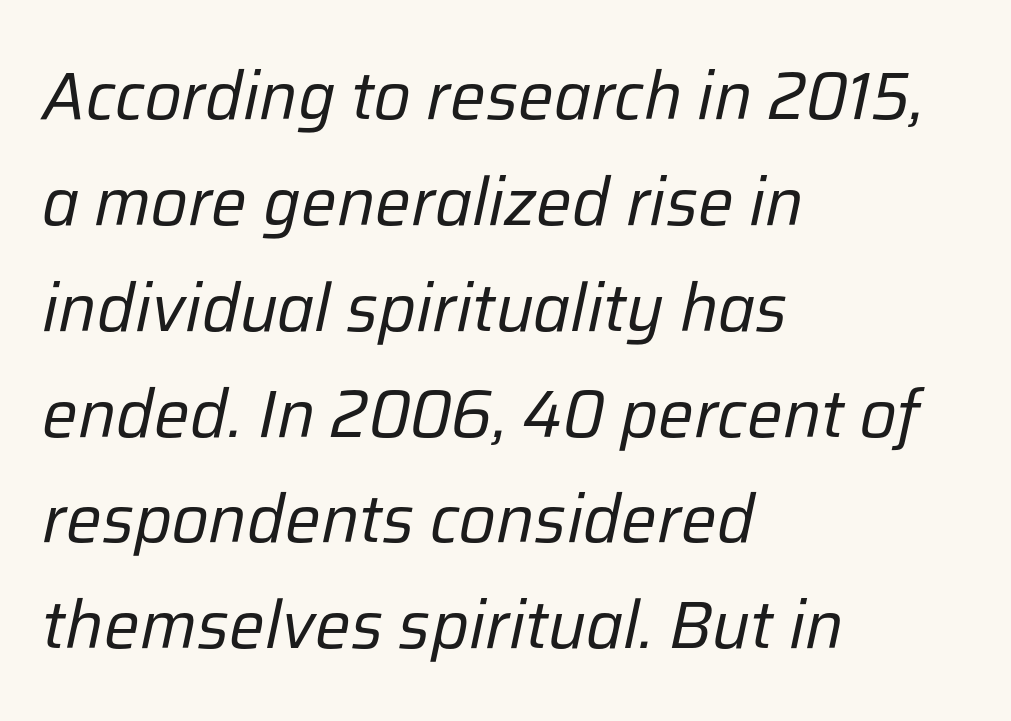
Caption: standard tracking, unaltered. The words here are not underlined. Which margin do the lines hug? The left one — the right edge is uneven. Counters stay open thanks to moderate or lighter strokes. You could not count columns in this text — the font is proportionally spaced.
